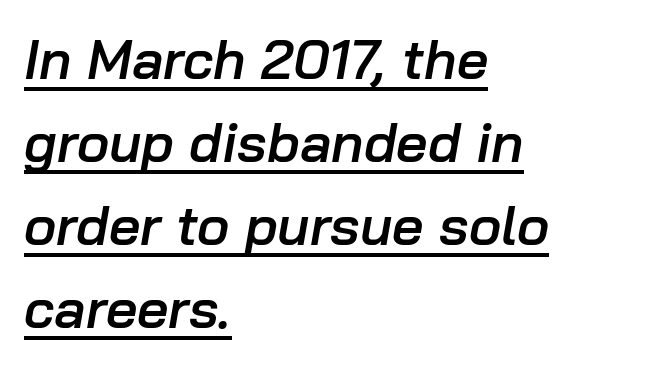
{"italic": "yes", "lean": "right", "slant_degrees": 10, "bold": "semi", "weight": "semibold", "width": "normal", "stroke_contrast": "low", "x_height": "medium", "monospaced": "no", "underline": "yes", "align": "left", "line_spacing": "normal", "line_spacing_ratio": 1.51, "letter_spacing": "normal", "letter_spacing_em": 0.0, "glyph_px": 55}
